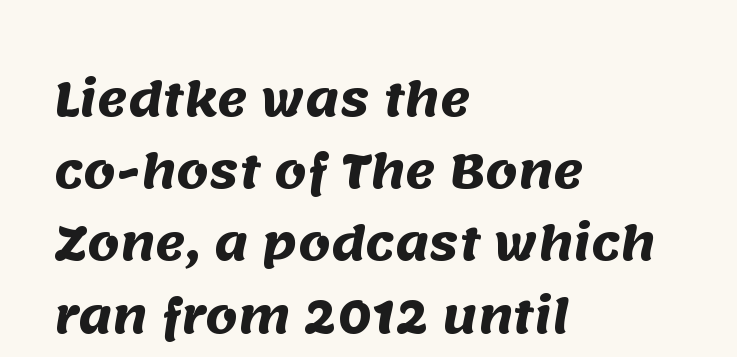
This is sans-serif lettering, the kind often seen on screens and signage. Nothing unusual about the tracking: characters are spaced as the font intends. Leading: standard. The words here are not underlined. The passage shown is typed in a proportional face where columns would drift.
